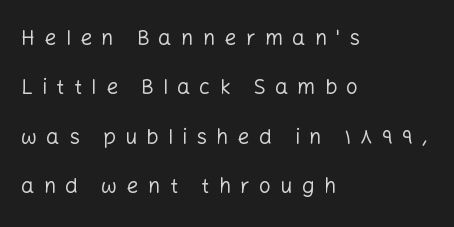
The image shows 21 px text type, upright; set left-aligned, loose line spacing (2.35x), unusually wide letter spacing (+0.44 em), not underlined.
